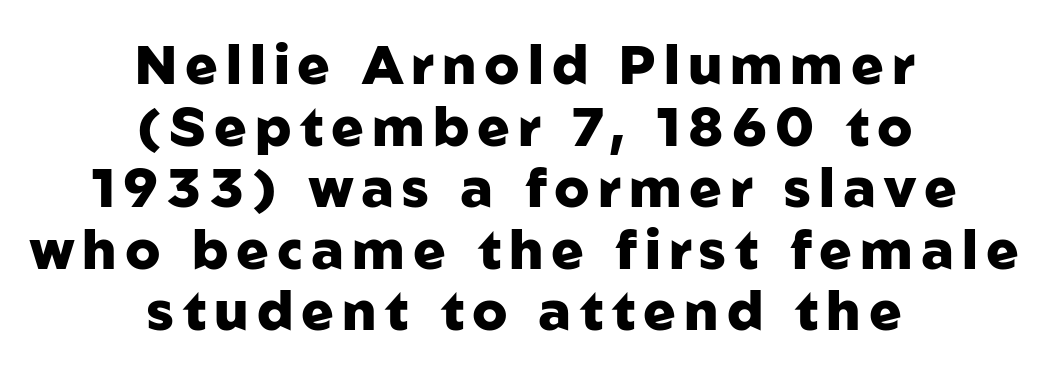
Q: Is the text bold? A: Yes.
Q: Is the text italic (slanted)? A: No, it is upright.
Q: Is the typeface a serif or a sans-serif typeface? A: Sans-serif.
Q: Is the text underlined? A: No.
Q: How is the paragraph aligned? A: Centered.
Q: Is the spacing between lines tight, normal or loose? A: Tight.
Q: Width (condensed, normal, or wide)? A: Normal.
Q: Stroke contrast? A: Low.
Q: x-height? A: Medium.
Q: Monospaced? A: No.
